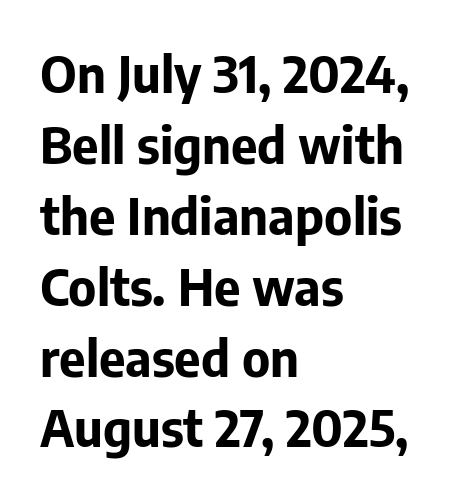
Q: Is the text bold? A: Yes.
Q: Is the text italic (slanted)? A: No, it is upright.
Q: Is the typeface a serif or a sans-serif typeface? A: Sans-serif.
Q: Is the text underlined? A: No.
Q: How is the paragraph aligned? A: Left-aligned.
Q: Is the spacing between letters normal or unusually wide? A: Normal.
Q: Is the spacing between lines tight, normal or loose? A: Normal.
Q: Width (condensed, normal, or wide)? A: Normal.
Q: Stroke contrast? A: Low.
Q: x-height? A: Medium.
Q: Monospaced? A: No.
